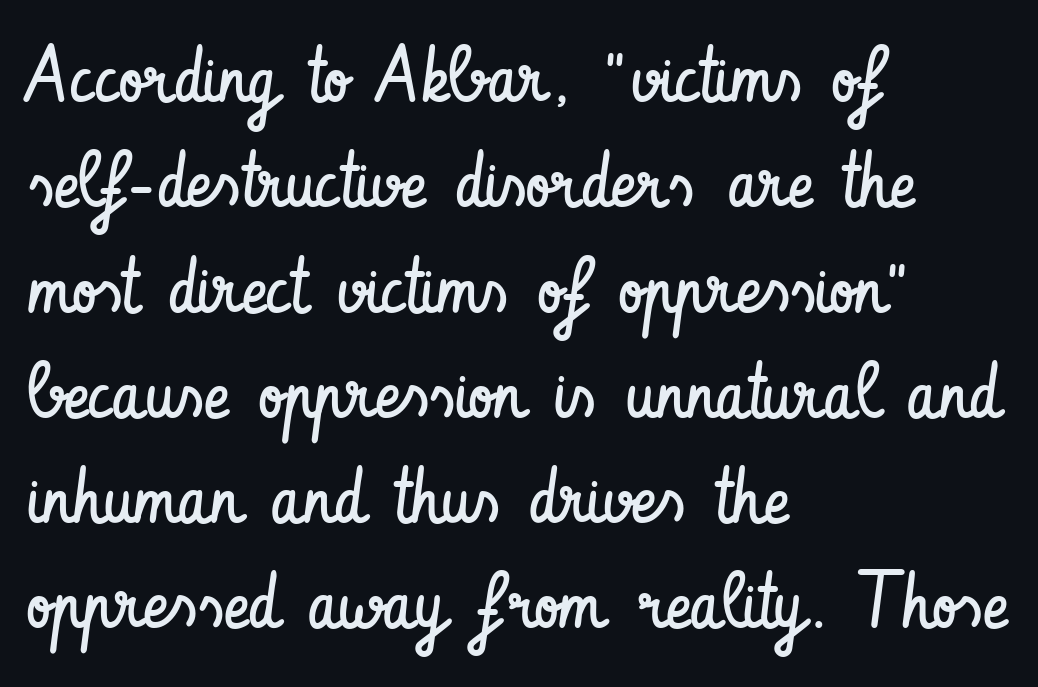
{"serif": "no", "italic": "no", "bold": "no", "weight": "regular", "width": "condensed", "stroke_contrast": "low", "x_height": "small", "monospaced": "no", "underline": "no", "align": "left", "line_spacing": "normal", "line_spacing_ratio": 1.35, "letter_spacing": "normal", "letter_spacing_em": 0.0, "glyph_px": 78}
